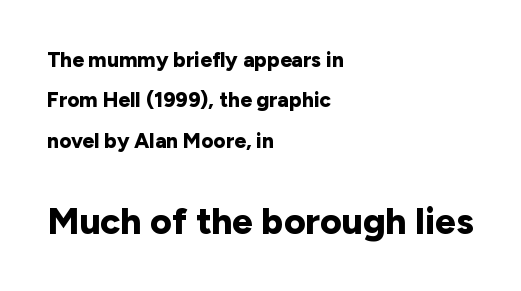
{"serif": "no", "italic": "no", "bold": "yes", "weight": "bold", "width": "normal", "stroke_contrast": "low", "x_height": "medium", "monospaced": "no", "underline": "no", "align": "left", "line_spacing": "loose", "line_spacing_ratio": 1.92, "letter_spacing": "normal", "letter_spacing_em": 0.0, "larger_block": "second", "size_ratio": 1.76, "glyph_px": 37}
